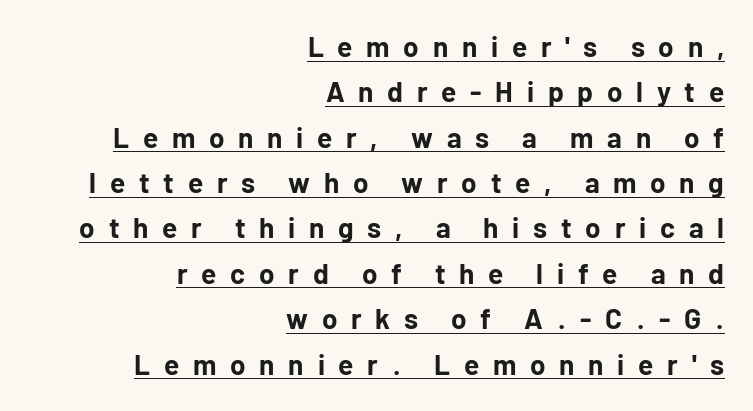
Compared with undecorated copy, this sample adds a rule below the words. On the weight axis this lands at bold, roughly 700. Does the copy run flush right? Yes — the right margin is perfectly even. In terms of letterspacing, this is a distinctly airy, spread setting. Vertical spacing — default. Look at the bottom of the vertical strokes: they stop flat, with no serifs.
